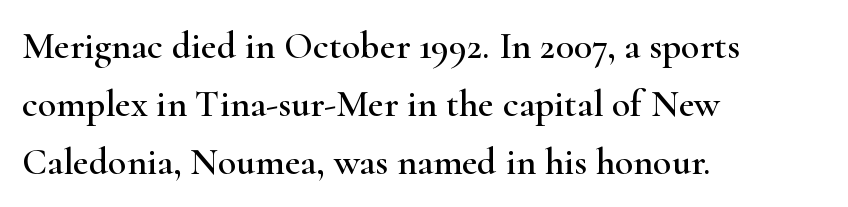
Character widths vary here, with narrow letters taking less room than wide ones. Does the copy run flush right? No — it runs flush left. A clean baseline with only descenders dipping below it. The rendering shows small feet on the letterforms — a serif design. The rows are spaced the way most documents space them.
